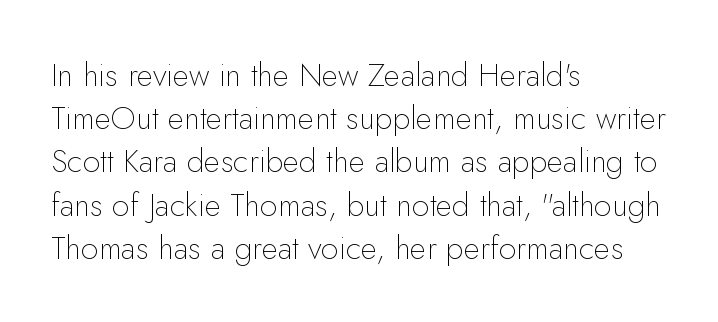
The image shows 32 px thin sans-serif type, upright; set left-aligned, normal line spacing (1.35x), normal letter spacing, not underlined; low stroke contrast and a small x-height.
